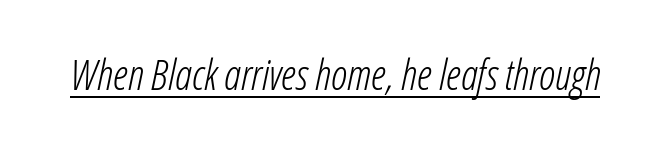
The image shows 42 px light, condensed type, italic (leaning right); set normal letter spacing, underlined; low stroke contrast and a medium x-height.
